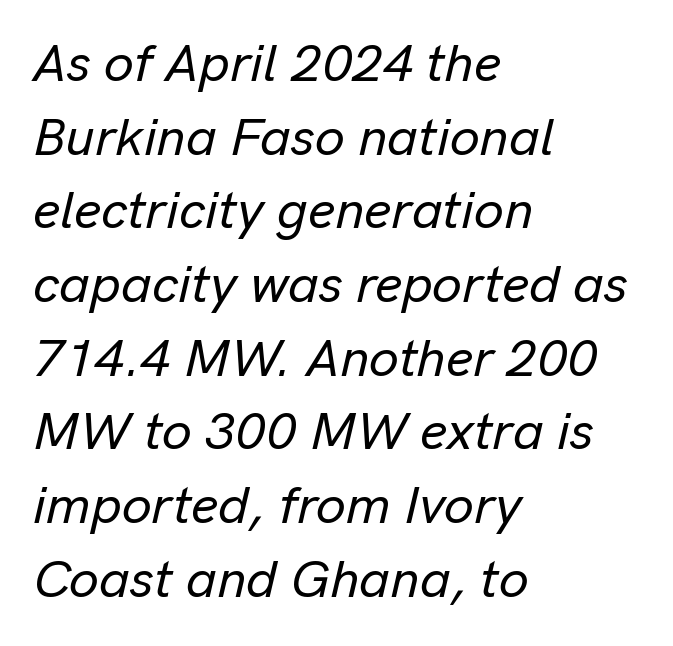
Would a proofreader flag this as italicized? Yes. Observe the ordinary spacing: letters are neighbours, not strangers. One glance says typical: line gaps are just what's usual. Only glyphs here, with clear space below each row.
